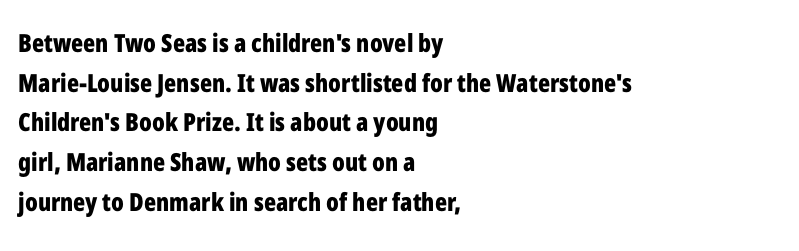
The image shows 25 px bold type, upright; set left-aligned, normal line spacing (1.59x), normal letter spacing, not underlined.
